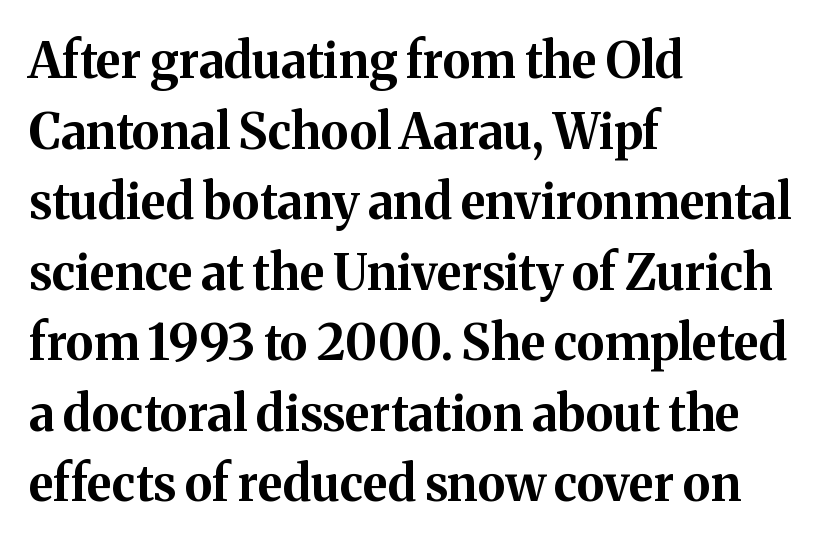
The font is running at its bold setting. The rendering uses natural spacing where letterforms have individual widths. Posture: vertical. Font category for this specimen: serif.
